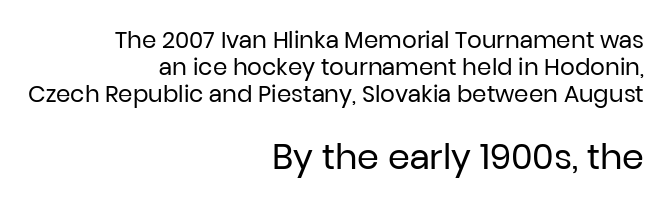
The image shows 35 px regular-weight sans-serif type, upright; set right-aligned, line spacing 1.17x, normal letter spacing, not underlined; the second (bottom) block is 1.52x larger; low stroke contrast and a medium x-height.
